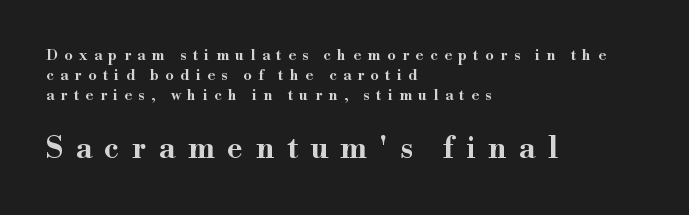
The image shows 30 px wide serif type, upright; set left-aligned, normal line spacing (1.34x), unusually wide letter spacing (+0.42 em), not underlined; the second (bottom) block is 2.0x larger; high stroke contrast and a small x-height.
